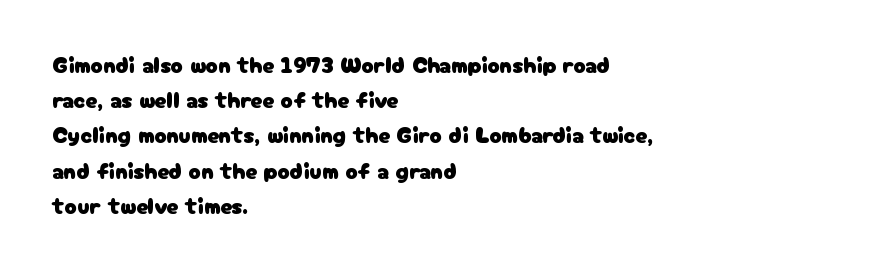
The designer left line spacing at the default. The face used here is rendered with its standard letterfit. The letters stand upright; this is a roman face. The rag falls on the right side of this text block. The words here are not underlined.
